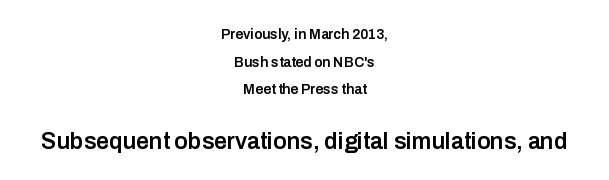
Each word holds together tightly as a unit, with standard inter-letter gaps. Lines of text with bare space underneath. Type size steps up from the first block to the second. Typeset on center — no edge is straight. The letters stand straight up with perfectly vertical stems.
